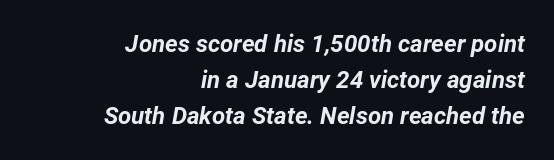
Evenly set lines give the paragraph a standard silhouette. Standard letterfit; no display-style spreading of the glyphs. The glyphs are unaccompanied by any horizontal stroke below them. Designer's note — italics engaged.
